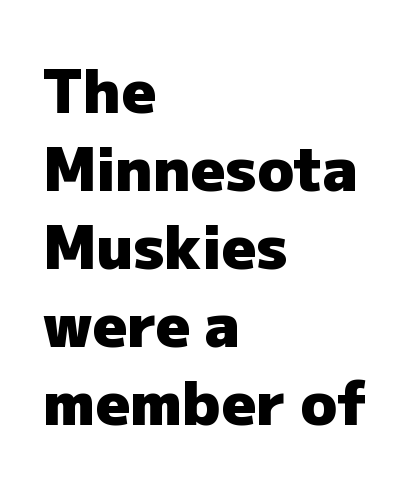
The image shows 60 px heavy sans-serif type, upright; set left-aligned, normal line spacing (1.3x), normal letter spacing, not underlined; low stroke contrast and a medium x-height.
